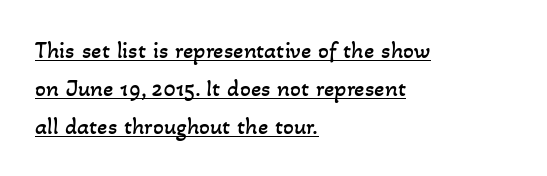
{"bold": "no", "underline": "yes", "align": "left", "line_spacing": "normal", "line_spacing_ratio": 1.58, "letter_spacing": "normal", "letter_spacing_em": 0.0, "glyph_px": 24}
